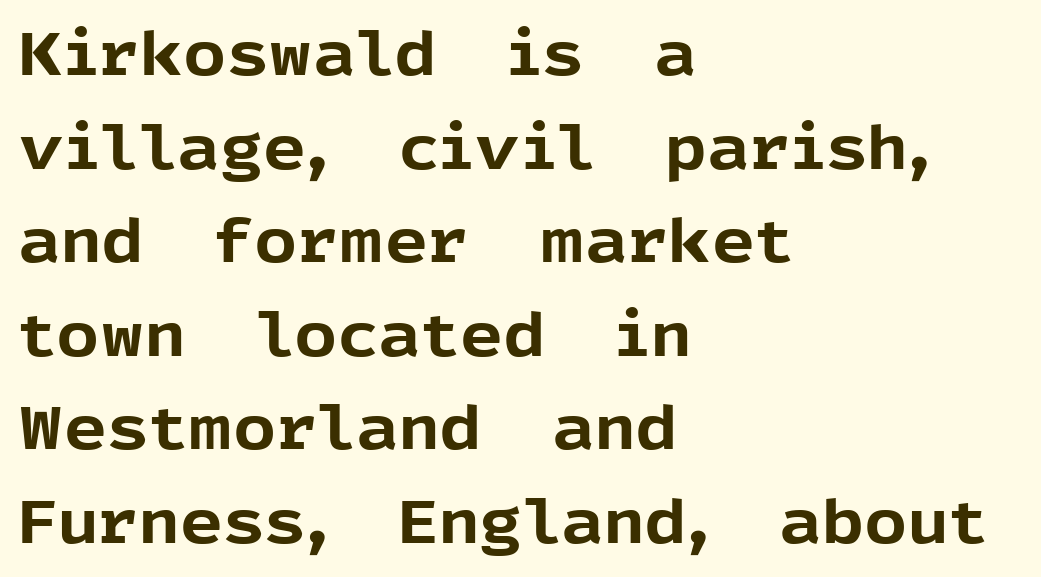
Q: Is the text bold? A: Yes.
Q: Is the text italic (slanted)? A: No, it is upright.
Q: Is the typeface a serif or a sans-serif typeface? A: Sans-serif.
Q: Is the text underlined? A: No.
Q: How is the paragraph aligned? A: Left-aligned.
Q: Is the spacing between letters normal or unusually wide? A: Normal.
Q: Is the spacing between lines tight, normal or loose? A: Normal.
Q: Width (condensed, normal, or wide)? A: Normal.
Q: x-height? A: Medium.
Q: Monospaced? A: No.
